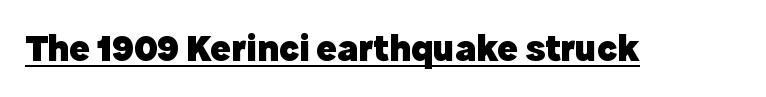
{"serif": "no", "italic": "no", "bold": "yes", "weight": "heavy", "width": "normal", "x_height": "medium", "monospaced": "no", "underline": "yes", "letter_spacing": "normal", "letter_spacing_em": 0.0, "glyph_px": 38}
